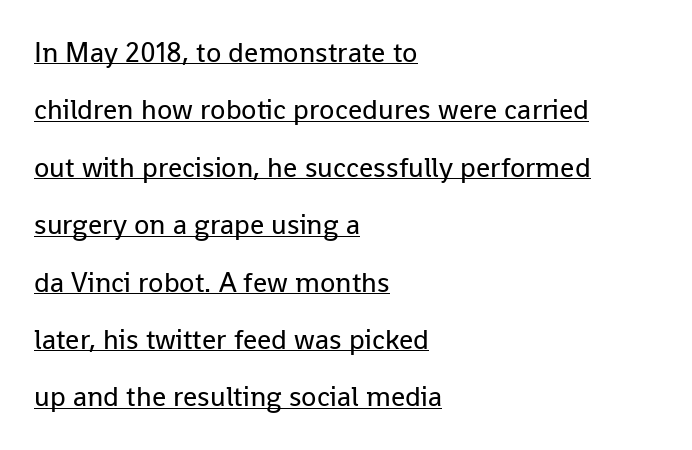
Every word sits above its own underline. Short and long lines alike share a common starting point at left. Observe the absence of serifs on each vertical stroke in this sample. Whoever set this chose breathing room over compactness in the vertical rhythm. Do the characters align in a grid? No, the font is proportional.
